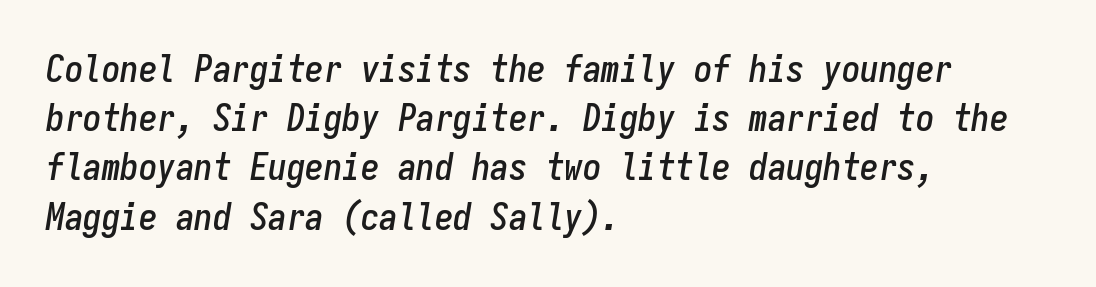
{"italic": "yes", "lean": "right", "slant_degrees": 9, "width": "condensed", "stroke_contrast": "low", "x_height": "medium", "monospaced": "yes", "underline": "no", "align": "left", "line_spacing": "normal", "line_spacing_ratio": 1.33, "letter_spacing": "normal", "letter_spacing_em": 0.0, "glyph_px": 37}
